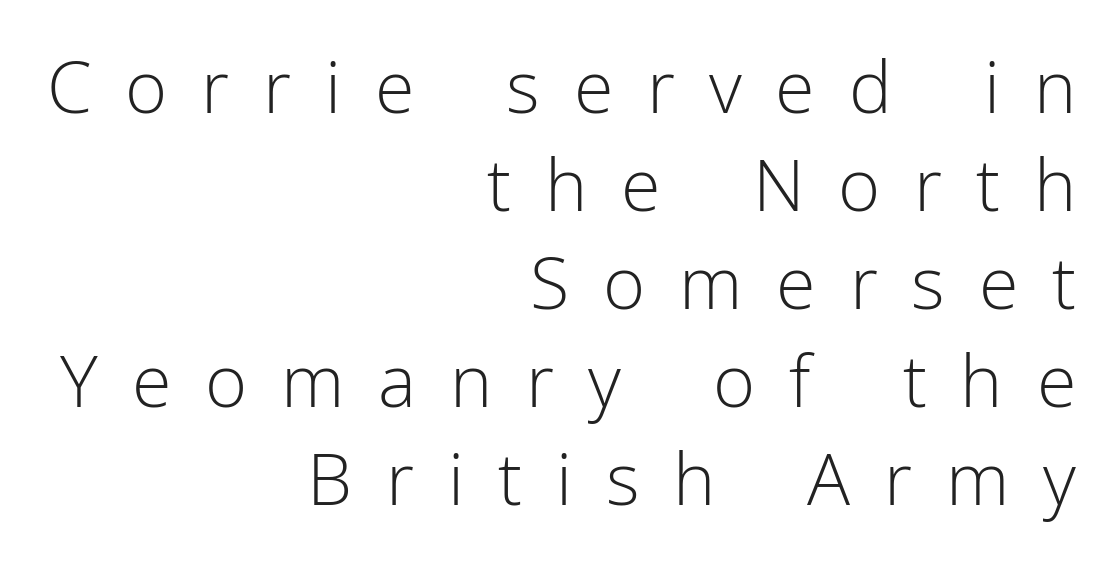
Q: Is the text bold? A: No.
Q: Is the text italic (slanted)? A: No, it is upright.
Q: Is the typeface a serif or a sans-serif typeface? A: Sans-serif.
Q: Is the text underlined? A: No.
Q: How is the paragraph aligned? A: Right-aligned.
Q: Is the spacing between letters normal or unusually wide? A: Unusually wide.
Q: Is the spacing between lines tight, normal or loose? A: Normal.
Q: Width (condensed, normal, or wide)? A: Normal.
Q: Stroke contrast? A: Low.
Q: x-height? A: Medium.
Q: Monospaced? A: No.
